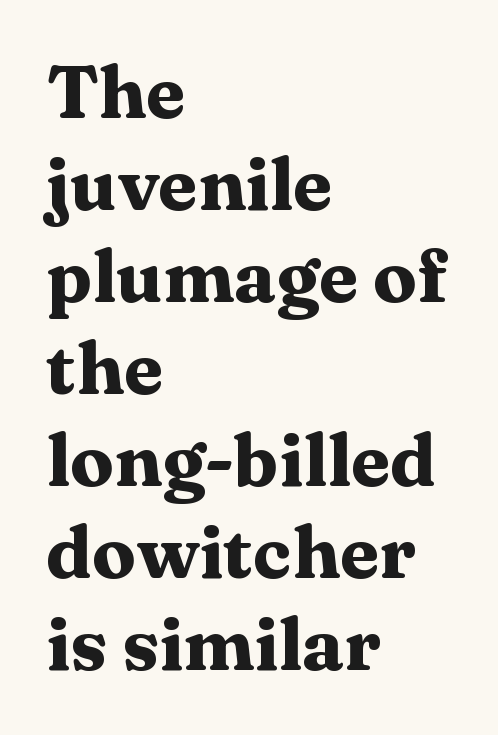
Notice how the passage keeps a crisp vertical edge on the left only. The letters sit at their default tracking, neither squeezed nor spread. Strong, thick strokes mark this as bold type. Each letter keeps its own natural width here, so spacing adapts to shape.
